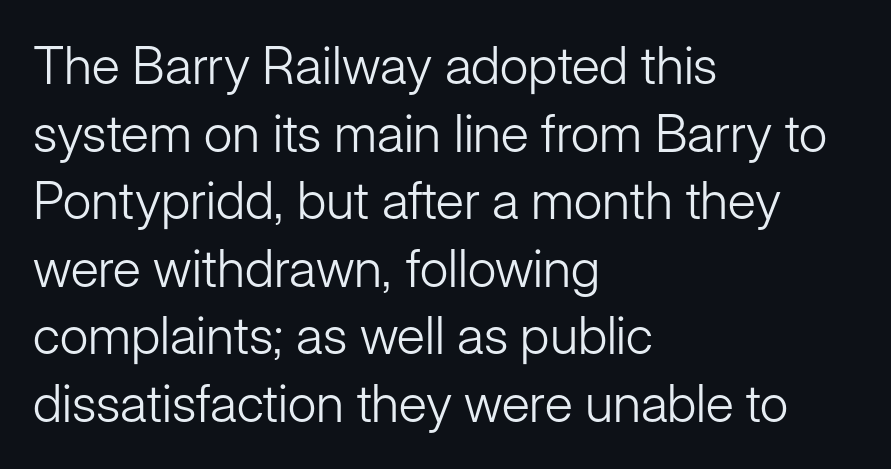
Quick note: not italic, upright. Line starts are locked; line ends wander. The typesetting does not lean heavy: it is not bold. Students, observe: this is what conventionally led text looks like. Nobody touched the tracking dial on this one. These lines are rendered in a variable-pitch font.
